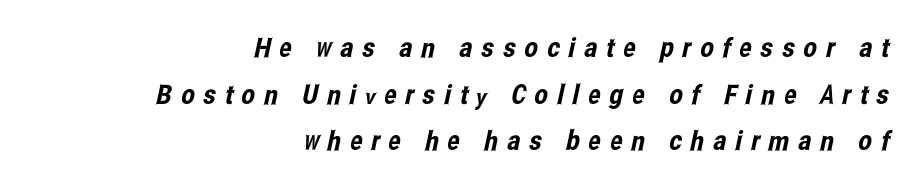
Look at the tracking — it's clearly loosened, letters drifting apart. The paragraph has a hard right edge and a soft left edge. The space directly below the letters is spotless.
